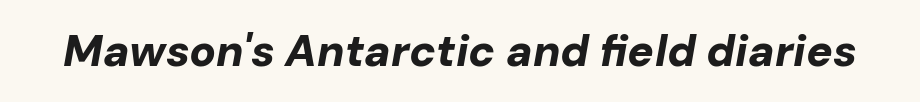
{"italic": "yes", "lean": "right", "slant_degrees": 10, "bold": "yes", "weight": "bold", "width": "normal", "stroke_contrast": "low", "x_height": "medium", "monospaced": "no", "underline": "no", "letter_spacing": "normal", "letter_spacing_em": 0.0, "glyph_px": 44}
